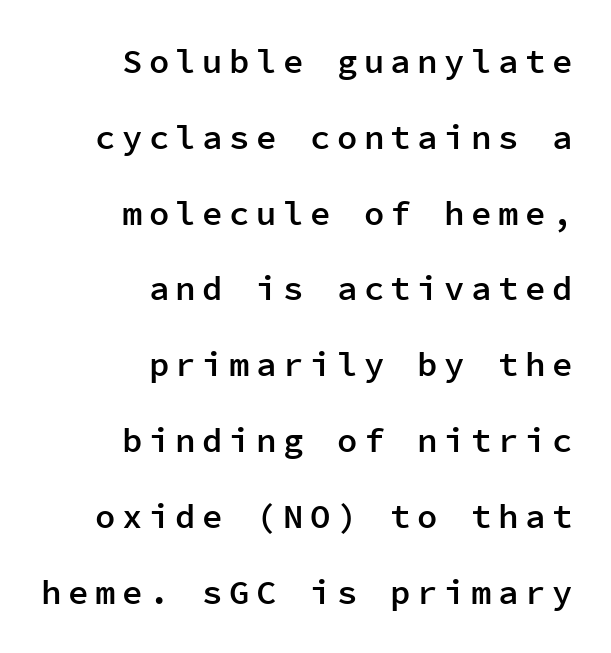
These lines carry some extra weight — a demibold, not a full bold. The specimen reads as upright at a glance. Font category for this specimen: sans-serif. The letters march in equal steps, a hallmark of fixed-pitch type. The rag falls on the left side of this text block.
